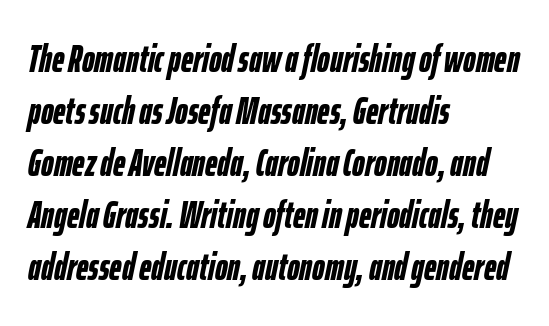
The image shows 38 px semibold, condensed type, italic (leaning right); set left-aligned, normal line spacing (1.37x), normal letter spacing, not underlined; low stroke contrast and a medium x-height.
